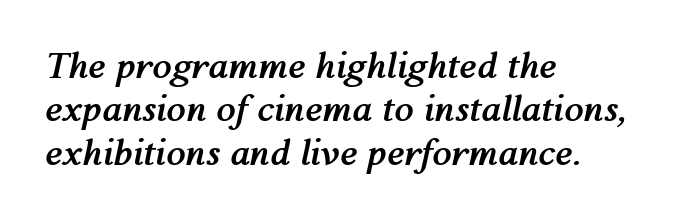
Alignment: flush left. The lettering tilts uniformly, giving the passage an italic look. Look at the stroke-to-counter ratio: heavy, a bold. Inter-character spacing is left at the font's built-in metrics. The passage shown is typed in a proportional face where columns would drift. The space beneath each line is pristine and unruled.
